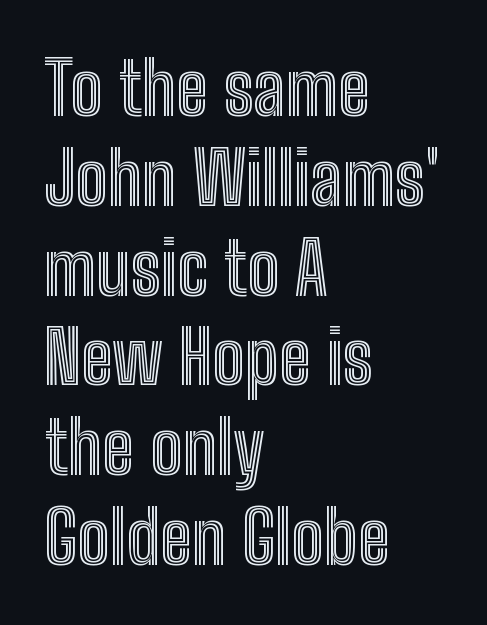
Is this a fixed-width face? No — the glyphs have proportional, varying widths. Characters remain perfectly vertical along every line. Clear beneath every line of the passage. Which margin do the lines hug? The left one — the right edge is uneven. Short note: letters normally spaced.
